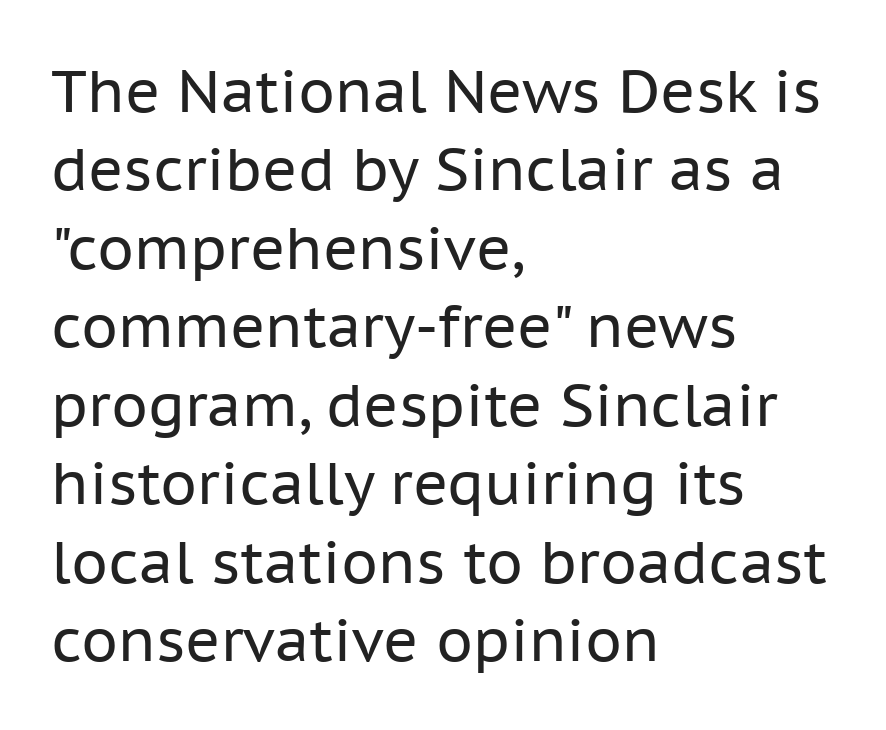
{"serif": "no", "italic": "no", "bold": "no", "weight": "regular", "width": "normal", "stroke_contrast": "low", "x_height": "medium", "monospaced": "no", "underline": "no", "align": "left", "line_spacing": "normal", "line_spacing_ratio": 1.33, "letter_spacing": "normal", "letter_spacing_em": 0.0, "glyph_px": 59}
